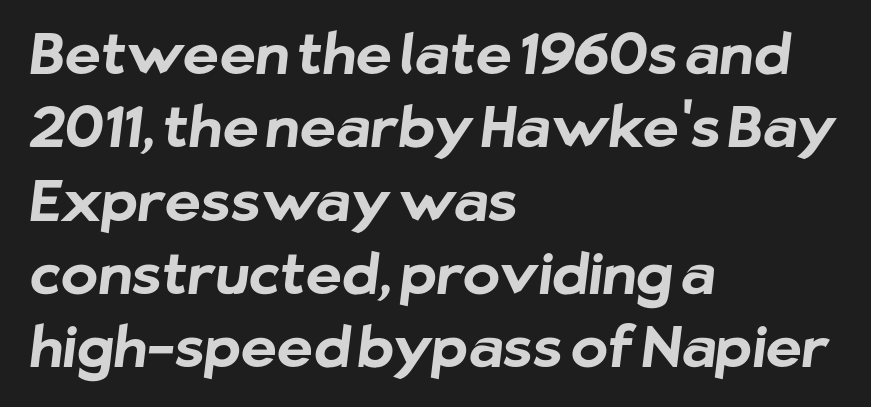
One glance says typical: line gaps are just what's usual. Plain, unruled lines of type. Heavy-handed strokes throughout: this text is bold. A student would call this left alignment; a typographer would say flush left, rag right. Short note: letters normally spaced. The face used here is proportionally spaced, like ordinary book or web type.
